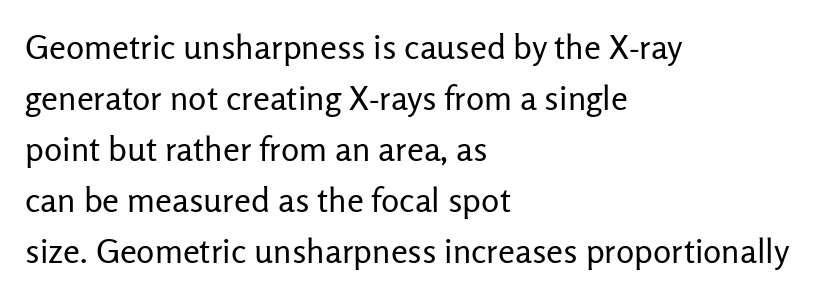
The image shows 34 px regular-weight sans-serif type, upright; set left-aligned, normal line spacing (1.5x), normal letter spacing, not underlined; low stroke contrast and a medium x-height.
